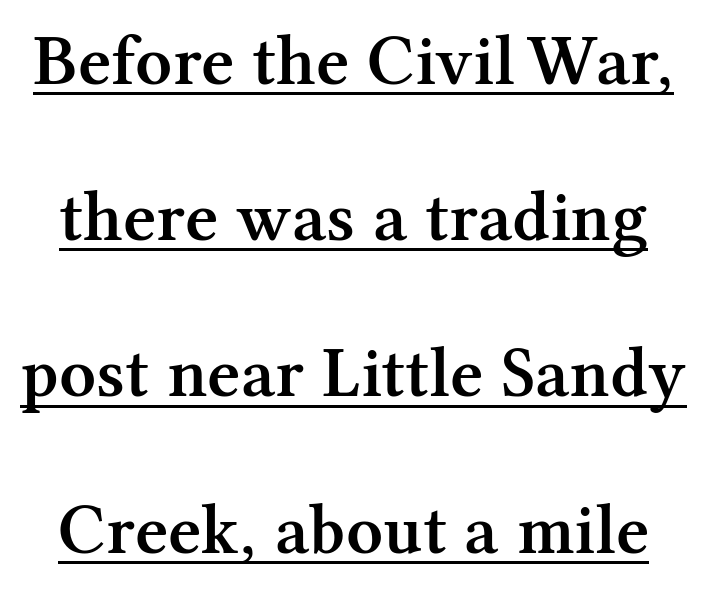
{"serif": "yes", "italic": "no", "bold": "semi", "weight": "semibold", "width": "normal", "stroke_contrast": "medium", "x_height": "medium", "monospaced": "no", "underline": "yes", "line_spacing": "loose", "line_spacing_ratio": 2.17, "letter_spacing": "normal", "letter_spacing_em": 0.0, "glyph_px": 72}
